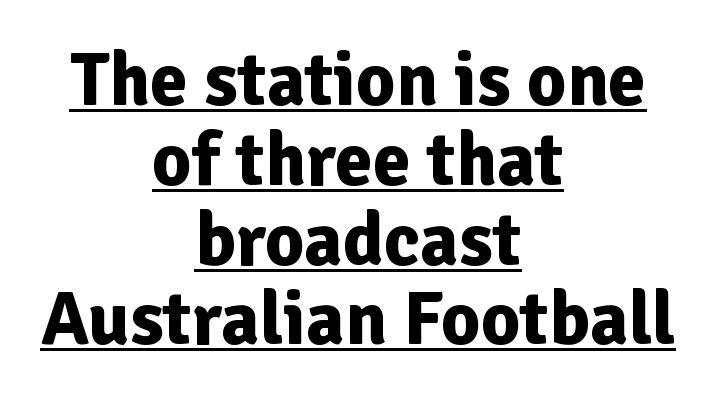
The image shows 76 px bold sans-serif type, upright; set centered, tight line spacing (1.05x), normal letter spacing, underlined; low stroke contrast and a medium x-height.
